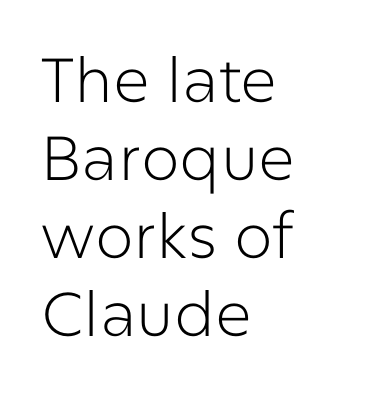
{"serif": "no", "italic": "no", "bold": "no", "weight": "light", "width": "normal", "stroke_contrast": "low", "x_height": "medium", "monospaced": "no", "underline": "no", "align": "left", "line_spacing": "normal", "line_spacing_ratio": 1.26, "letter_spacing": "normal", "letter_spacing_em": 0.0, "glyph_px": 62}
